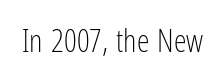
Q: Is the text bold? A: No.
Q: Is the text italic (slanted)? A: No, it is upright.
Q: Is the typeface a serif or a sans-serif typeface? A: Sans-serif.
Q: Is the text underlined? A: No.
Q: Is the spacing between letters normal or unusually wide? A: Normal.
Q: Width (condensed, normal, or wide)? A: Condensed.
Q: Stroke contrast? A: Low.
Q: x-height? A: Medium.
Q: Monospaced? A: No.
